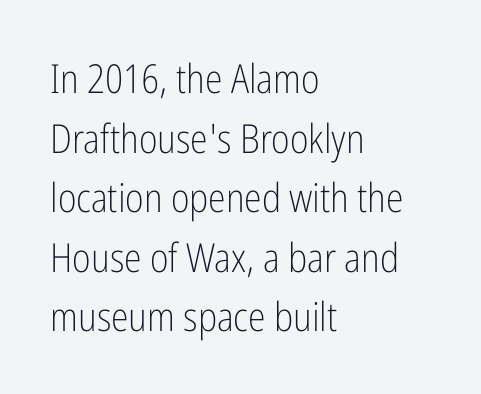
Regular leading. This rendering features lettering with no underline. The lines in this sample share a left origin and differ only in where they stop. These lines are composed in type without serifs.
